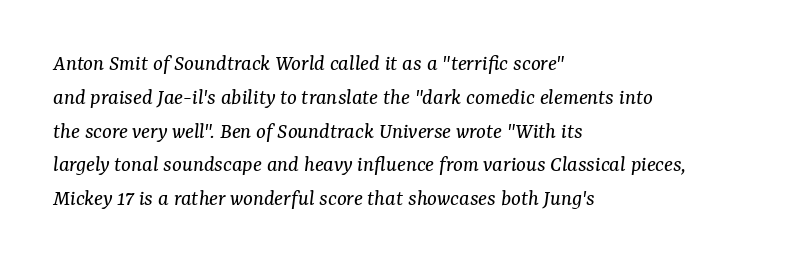
{"italic": "yes", "lean": "right", "slant_degrees": 7, "bold": "no", "underline": "no", "align": "left", "line_spacing": "normal", "line_spacing_ratio": 1.47, "letter_spacing": "normal", "letter_spacing_em": 0.0, "glyph_px": 23}
